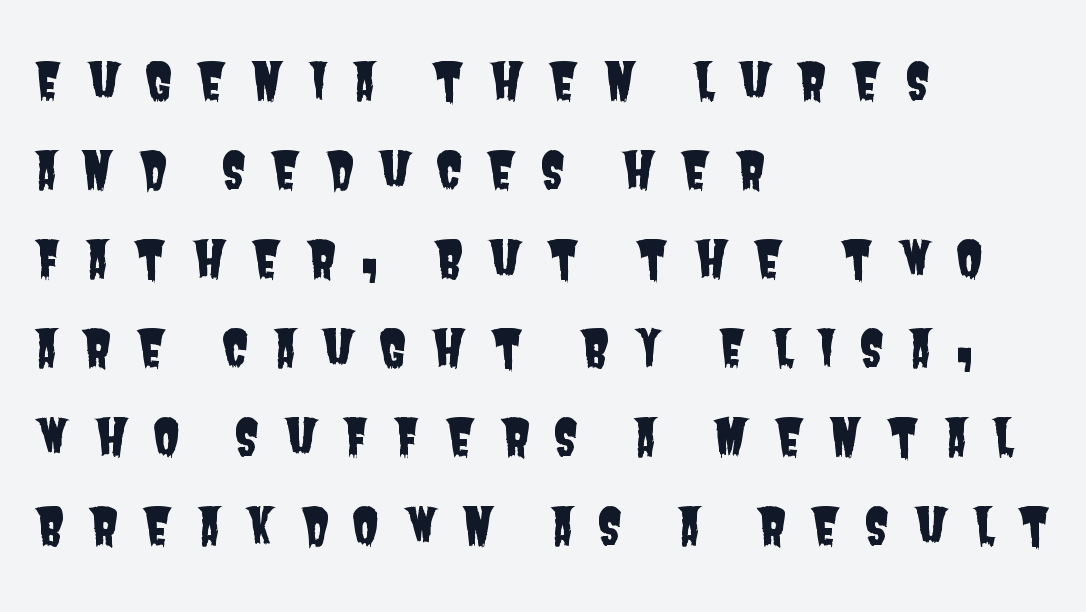
The image shows 50 px condensed sans-serif type; set left-aligned, line spacing 1.78x, unusually wide letter spacing (+0.47 em), not underlined; low stroke contrast and a large x-height.
